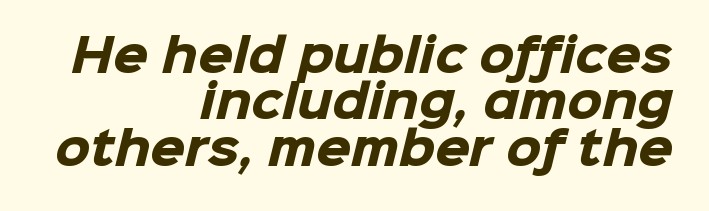
The image shows 45 px heavy sans-serif type; set right-aligned, tight line spacing (1.03x), normal letter spacing, not underlined; low stroke contrast and a medium x-height.
